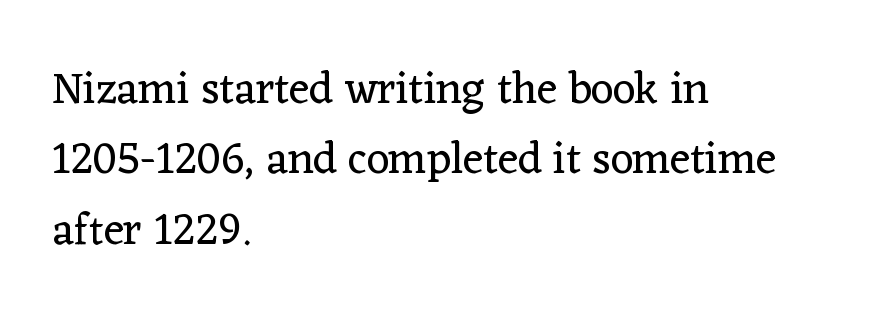
{"serif": "yes", "italic": "no", "bold": "no", "weight": "regular", "width": "normal", "stroke_contrast": "low", "x_height": "medium", "monospaced": "no", "underline": "no", "align": "left", "line_spacing": "normal", "line_spacing_ratio": 1.6, "letter_spacing": "normal", "letter_spacing_em": 0.0, "glyph_px": 44}
